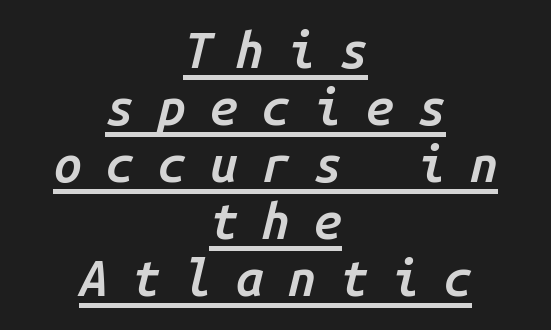
Would a proofreader flag this as italicized? Yes. Typeset on center — no edge is straight. Each letter, wide or thin by design, is forced into the same width here. The rendering uses the underline text-decoration.
